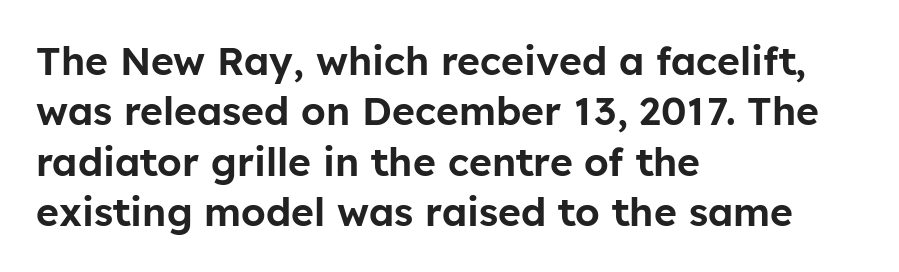
The image shows 39 px sans-serif type, upright; set left-aligned, normal line spacing (1.29x), normal letter spacing, not underlined; low stroke contrast and a medium x-height.
